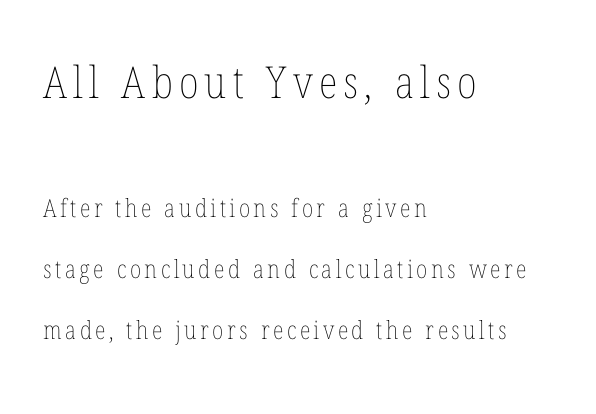
Reading down the column, the eye jumps a long way to each next line. Visually the block forms a straight wall on the left and a jagged coastline on the right. Type without underlining. Size hierarchy here favors the leading block over the trailing one. The passage shown is typed in a proportional face where columns would drift. Is there any slant? The stems are plumb.
